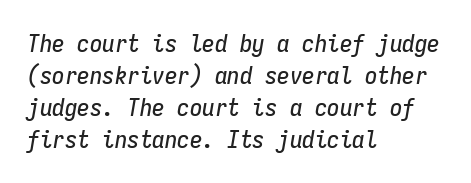
Compared with a centered layout, this one pins lines to the left instead. A typesetter would call this zero additional tracking. Just letters on the line, the space beneath them empty. Vertical spacing — default.
